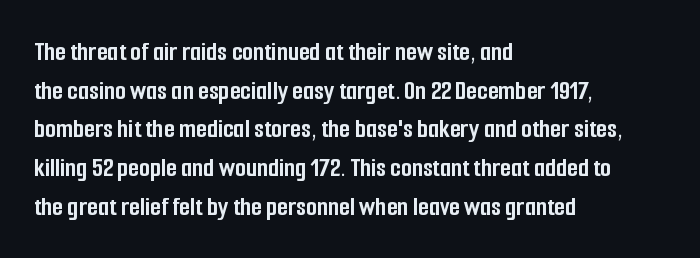
The image shows 28 px semibold, condensed sans-serif type, upright; set left-aligned, normal line spacing (1.38x), normal letter spacing, not underlined; low stroke contrast and a medium x-height.
